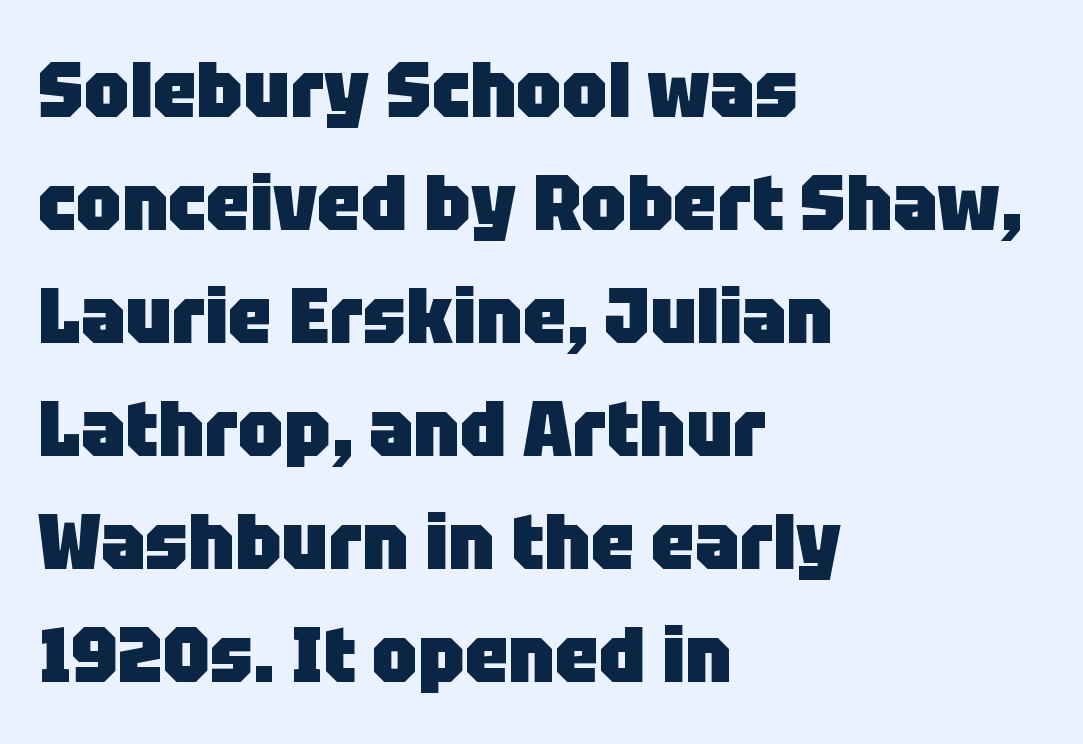
The image shows 79 px heavy sans-serif type, upright; set left-aligned, normal line spacing (1.43x), normal letter spacing, not underlined; low stroke contrast and a large x-height.
